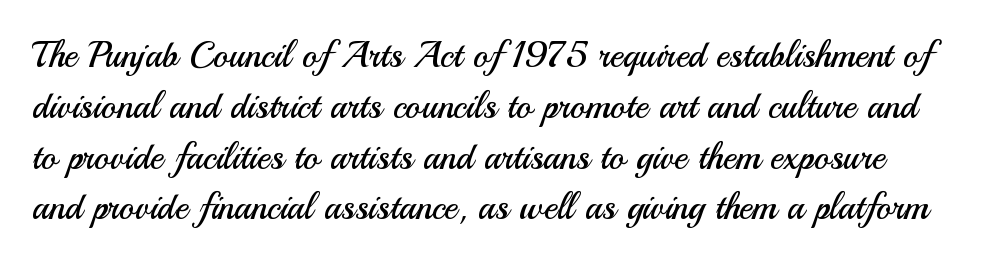
{"serif": "no", "bold": "no", "weight": "regular", "width": "normal", "stroke_contrast": "medium", "x_height": "small", "monospaced": "no", "underline": "no", "line_spacing": "normal", "line_spacing_ratio": 1.41, "letter_spacing": "normal", "letter_spacing_em": 0.0, "glyph_px": 36}
